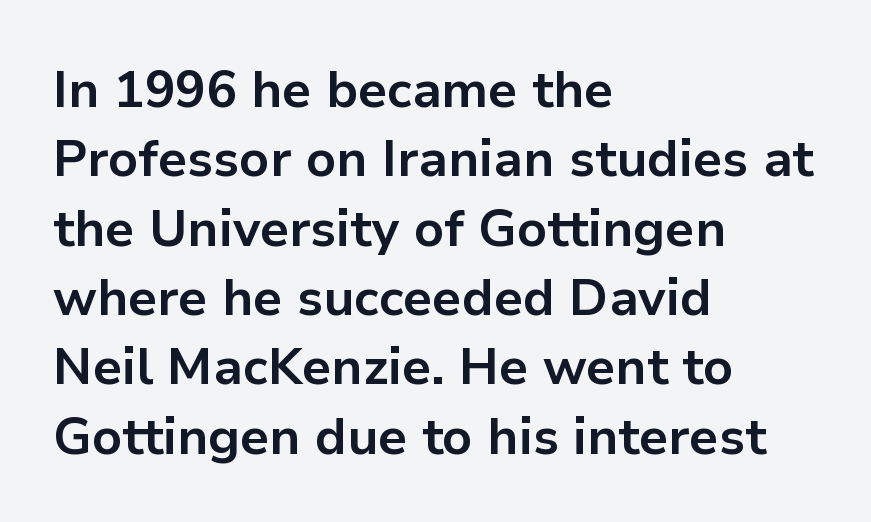
{"serif": "no", "italic": "no", "bold": "yes", "weight": "bold", "width": "normal", "stroke_contrast": "low", "x_height": "medium", "monospaced": "no", "underline": "no", "align": "left", "line_spacing": "normal", "line_spacing_ratio": 1.36, "letter_spacing": "normal", "letter_spacing_em": 0.0, "glyph_px": 51}
